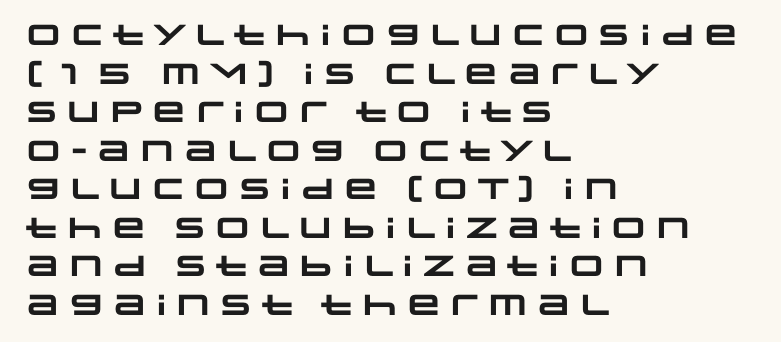
{"serif": "no", "bold": "yes", "weight": "heavy", "width": "wide", "stroke_contrast": "low", "x_height": "large", "monospaced": "no", "underline": "no", "align": "left", "line_spacing": "normal", "line_spacing_ratio": 1.33, "letter_spacing": "normal", "letter_spacing_em": 0.0, "glyph_px": 29}
